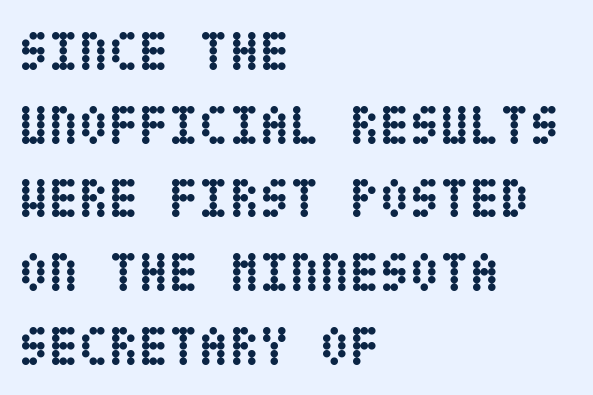
{"italic": "no", "bold": "yes", "weight": "semibold", "width": "condensed", "stroke_contrast": "low", "x_height": "large", "underline": "no", "align": "left", "line_spacing": "normal", "line_spacing_ratio": 1.34, "letter_spacing": "normal", "letter_spacing_em": 0.0, "glyph_px": 55}
